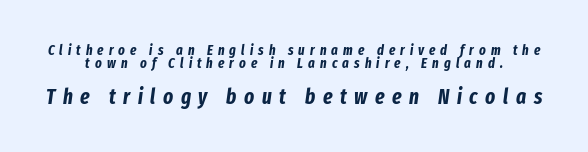
The gaps between neighbouring characters are conspicuously large. Bigger letters appear in the bottom chunk; the top chunk is reduced. Anything drawn beneath the words? Only blank space. There's an unmistakable incline to the writing here. The designer dialed line spacing down below the default.
